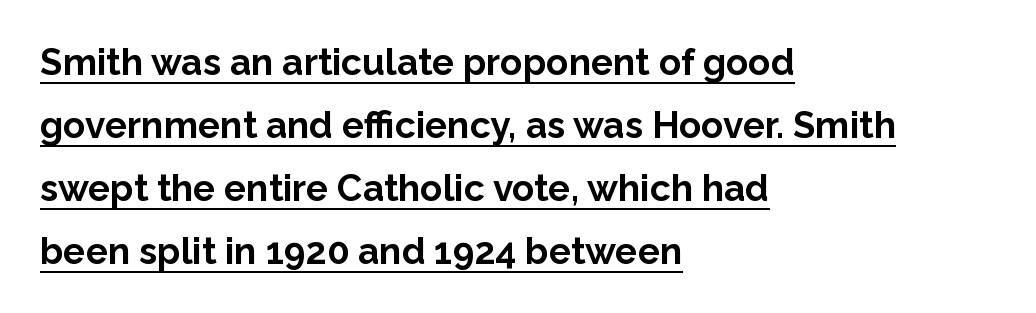
Q: Is the text bold? A: Yes.
Q: Is the text italic (slanted)? A: No, it is upright.
Q: Is the typeface a serif or a sans-serif typeface? A: Sans-serif.
Q: Is the text underlined? A: Yes.
Q: How is the paragraph aligned? A: Left-aligned.
Q: Is the spacing between letters normal or unusually wide? A: Normal.
Q: Is the spacing between lines tight, normal or loose? A: Normal.
Q: Width (condensed, normal, or wide)? A: Normal.
Q: Stroke contrast? A: Low.
Q: x-height? A: Medium.
Q: Monospaced? A: No.
